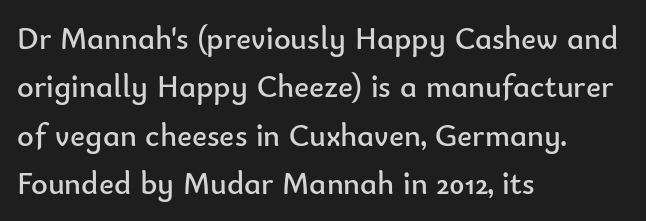
The image shows 32 px regular-weight sans-serif type, upright; set left-aligned, normal line spacing (1.51x), normal letter spacing, not underlined; low stroke contrast and a small x-height.
